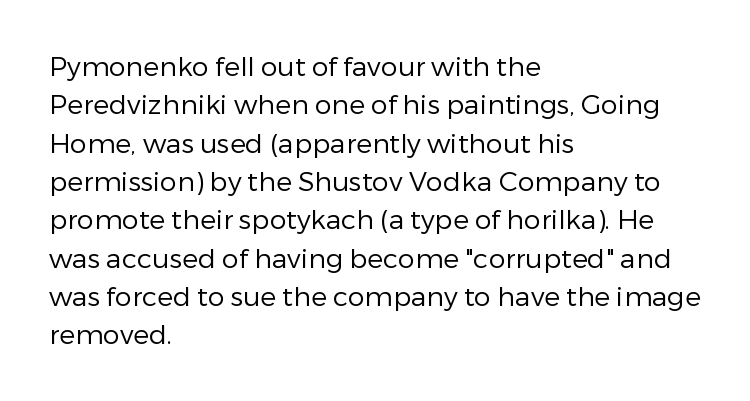
{"italic": "no", "bold": "no", "underline": "no", "align": "left", "line_spacing": "normal", "line_spacing_ratio": 1.42, "letter_spacing": "normal", "letter_spacing_em": 0.0, "glyph_px": 27}
